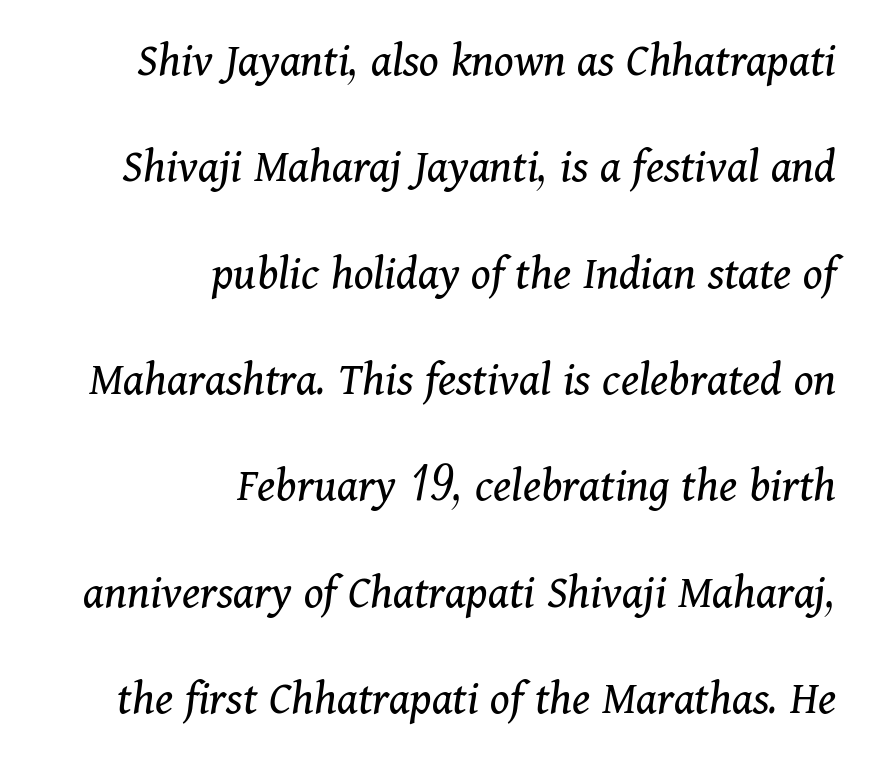
Q: Is the text bold? A: No.
Q: Is the text italic (slanted)? A: Yes, it leans right by about 11 degrees.
Q: Is the typeface a serif or a sans-serif typeface? A: Serif.
Q: Is the text underlined? A: No.
Q: How is the paragraph aligned? A: Right-aligned.
Q: Is the spacing between letters normal or unusually wide? A: Normal.
Q: Is the spacing between lines tight, normal or loose? A: Loose.
Q: Width (condensed, normal, or wide)? A: Normal.
Q: Stroke contrast? A: Medium.
Q: x-height? A: Medium.
Q: Monospaced? A: No.
